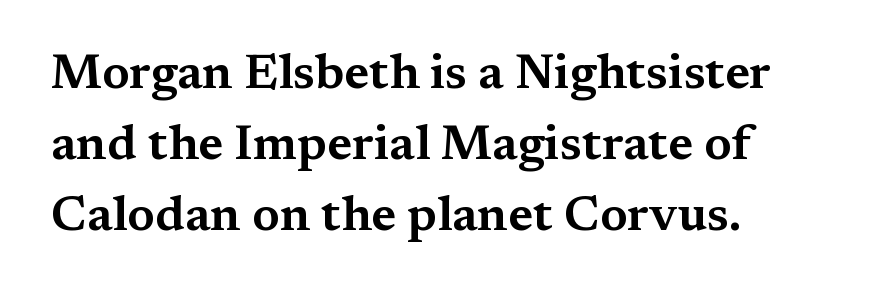
The image shows 49 px wide serif type, upright; set left-aligned, normal line spacing (1.45x), normal letter spacing, not underlined; medium stroke contrast and a medium x-height.
